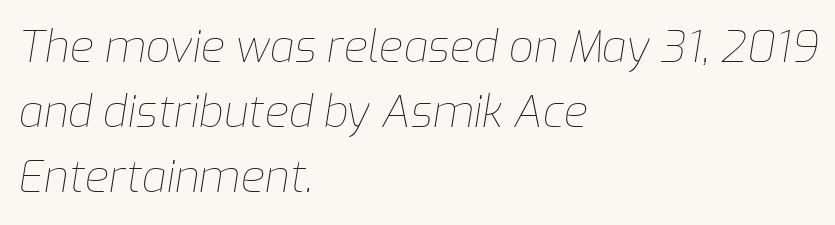
The image shows 44 px thin type, italic (leaning right); set left-aligned, normal line spacing (1.48x), normal letter spacing, not underlined; low stroke contrast and a medium x-height.
